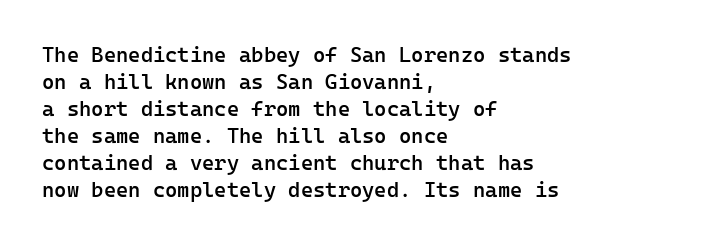
{"italic": "no", "bold": "semi", "underline": "no", "align": "left", "line_spacing": "normal", "line_spacing_ratio": 1.29, "letter_spacing": "normal", "letter_spacing_em": 0.0, "glyph_px": 21}
